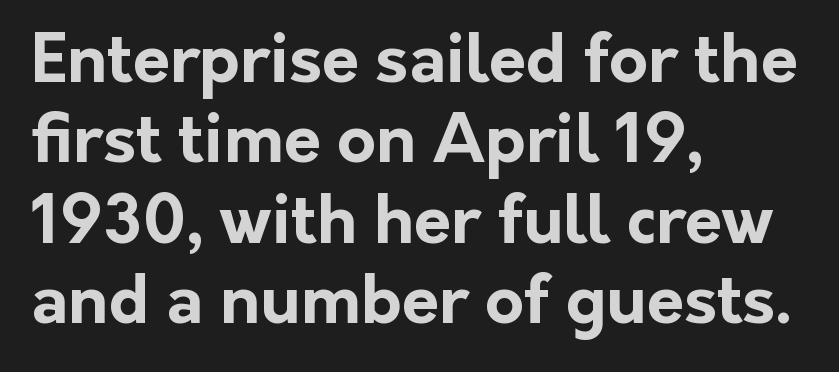
Short and long lines alike share a common starting point at left. The passage shown has conventional tracking throughout. The letters carry no serifs — their stems end cleanly without finishing strokes. The baseline area is clear. Bold? Absolutely — the strokes are thick and heavy. This is roman type, the default non-slanted kind.
